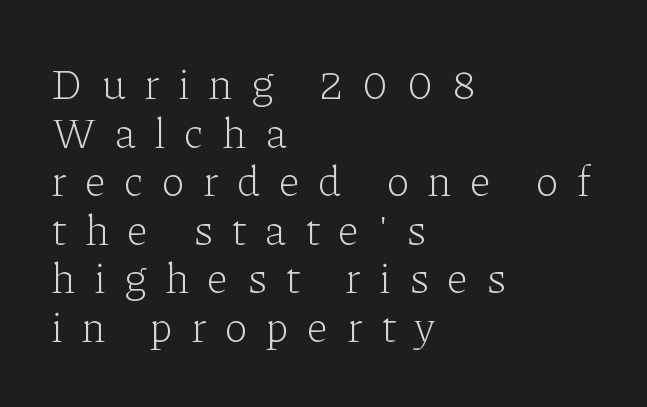
Q: Is the text bold? A: No.
Q: Is the text italic (slanted)? A: No, it is upright.
Q: Is the typeface a serif or a sans-serif typeface? A: Serif.
Q: Is the text underlined? A: No.
Q: How is the paragraph aligned? A: Left-aligned.
Q: Is the spacing between letters normal or unusually wide? A: Unusually wide.
Q: Is the spacing between lines tight, normal or loose? A: Tight.
Q: Width (condensed, normal, or wide)? A: Normal.
Q: Stroke contrast? A: Low.
Q: x-height? A: Medium.
Q: Monospaced? A: No.
